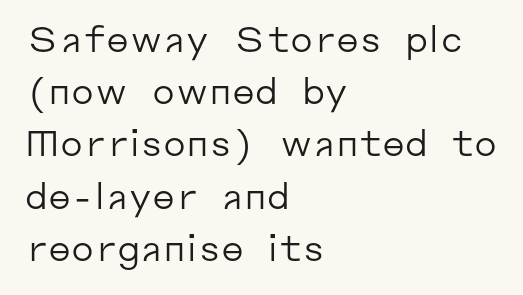
The image shows 36 px regular-weight sans-serif type, upright; set left-aligned, normal line spacing (1.45x), normal letter spacing, not underlined; low stroke contrast and a medium x-height.
